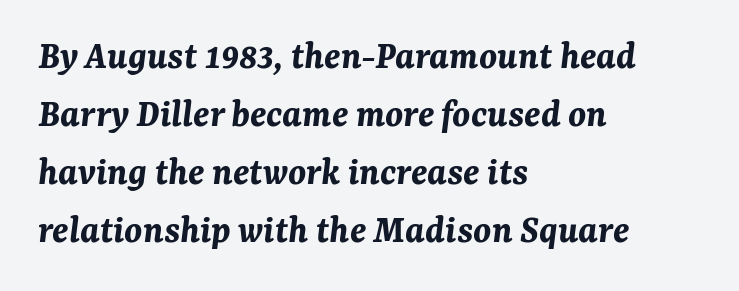
{"italic": "yes", "lean": "right", "slant_degrees": 7, "bold": "yes", "weight": "bold", "width": "normal", "stroke_contrast": "medium", "x_height": "medium", "monospaced": "no", "underline": "no", "align": "left", "line_spacing": "normal", "line_spacing_ratio": 1.45, "letter_spacing": "normal", "letter_spacing_em": 0.0, "glyph_px": 40}
